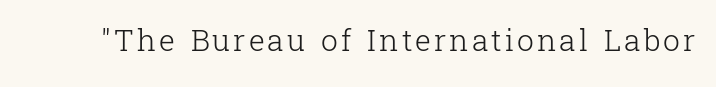
Q: Is the text bold? A: No.
Q: Is the text italic (slanted)? A: No, it is upright.
Q: Is the typeface a serif or a sans-serif typeface? A: Serif.
Q: Is the text underlined? A: No.
Q: Width (condensed, normal, or wide)? A: Normal.
Q: Stroke contrast? A: Low.
Q: x-height? A: Medium.
Q: Monospaced? A: No.
